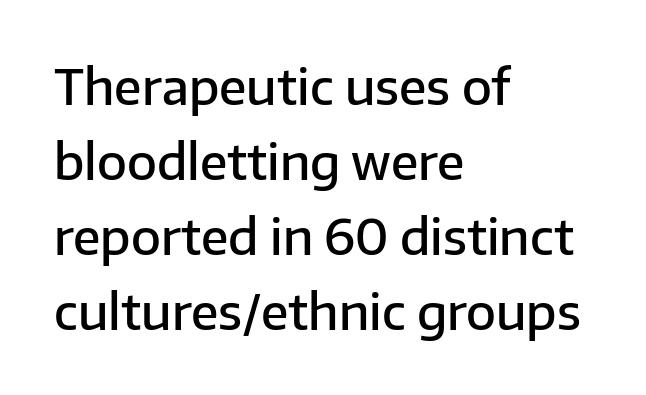
Q: Is the text bold? A: Semi-bold.
Q: Is the text italic (slanted)? A: No, it is upright.
Q: Is the typeface a serif or a sans-serif typeface? A: Sans-serif.
Q: Is the text underlined? A: No.
Q: How is the paragraph aligned? A: Left-aligned.
Q: Is the spacing between letters normal or unusually wide? A: Normal.
Q: Is the spacing between lines tight, normal or loose? A: Normal.
Q: Width (condensed, normal, or wide)? A: Normal.
Q: Stroke contrast? A: Low.
Q: x-height? A: Medium.
Q: Monospaced? A: No.
